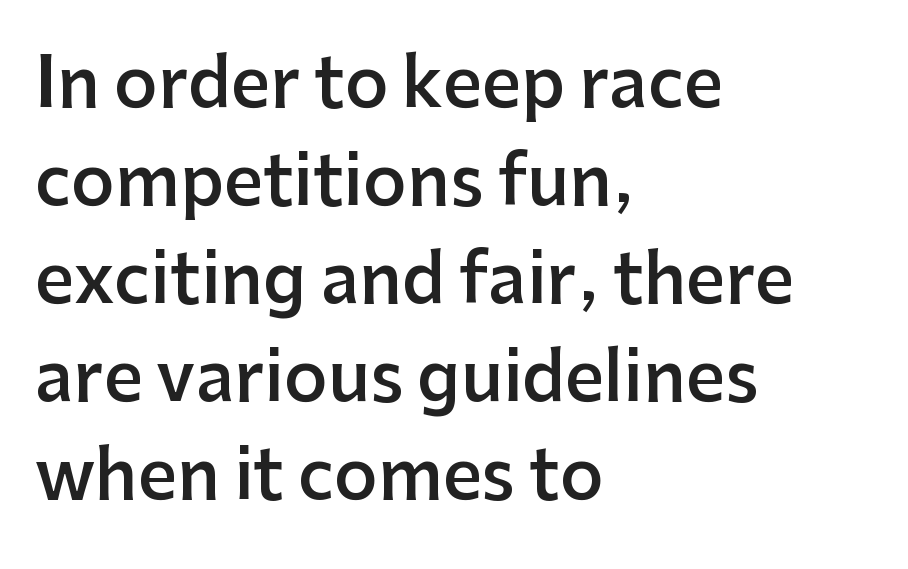
{"serif": "no", "italic": "no", "bold": "semi", "weight": "semibold", "width": "normal", "stroke_contrast": "low", "x_height": "medium", "monospaced": "no", "underline": "no", "align": "left", "line_spacing": "normal", "line_spacing_ratio": 1.44, "letter_spacing": "normal", "letter_spacing_em": 0.0, "glyph_px": 68}
